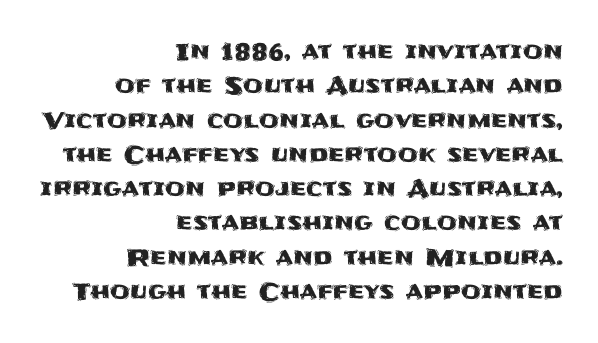
Q: Is the text italic (slanted)? A: No, it is upright.
Q: Is the text underlined? A: No.
Q: How is the paragraph aligned? A: Right-aligned.
Q: Is the spacing between letters normal or unusually wide? A: Normal.
Q: Is the spacing between lines tight, normal or loose? A: Normal.
